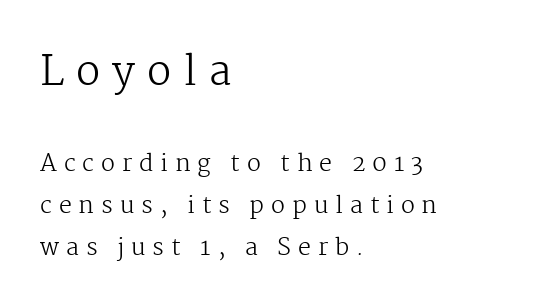
{"serif": "yes", "italic": "no", "bold": "no", "weight": "regular", "width": "normal", "stroke_contrast": "medium", "x_height": "medium", "monospaced": "no", "underline": "no", "align": "left", "line_spacing_ratio": 1.82, "letter_spacing": "wide", "letter_spacing_em": 0.3, "larger_block": "first", "size_ratio": 1.74, "glyph_px": 40}
